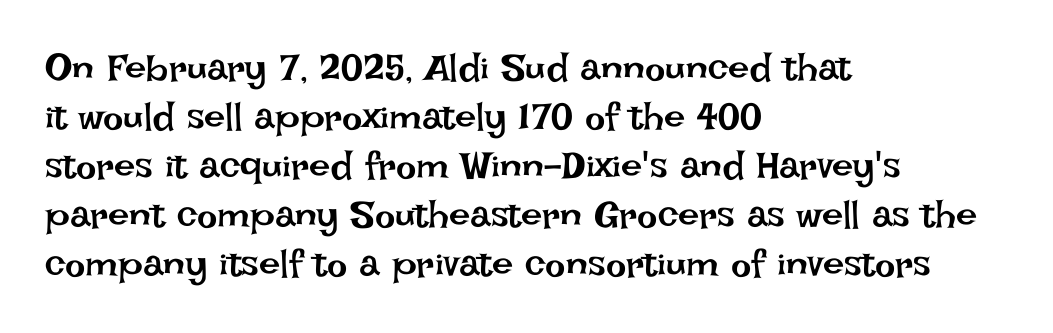
{"italic": "no", "bold": "no", "weight": "regular", "width": "normal", "stroke_contrast": "low", "x_height": "large", "monospaced": "no", "underline": "no", "align": "left", "line_spacing": "normal", "line_spacing_ratio": 1.29, "letter_spacing": "normal", "letter_spacing_em": 0.0, "glyph_px": 38}
